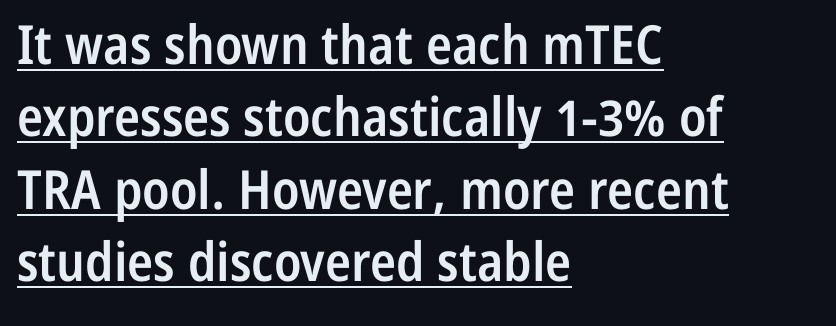
{"serif": "no", "italic": "no", "bold": "semi", "weight": "semibold", "width": "condensed", "stroke_contrast": "low", "x_height": "medium", "monospaced": "no", "underline": "yes", "align": "left", "line_spacing": "normal", "line_spacing_ratio": 1.34, "letter_spacing": "normal", "letter_spacing_em": 0.0, "glyph_px": 54}
